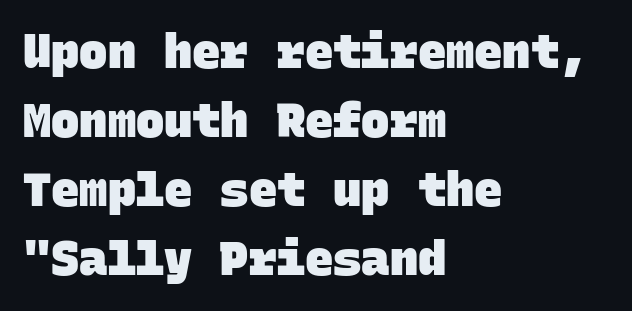
This is heavy type, rendered in bold. Decoration check: the copy has no underline. This sample uses a sans-serif face. Which margin do the lines hug? The left one — the right edge is uneven.
